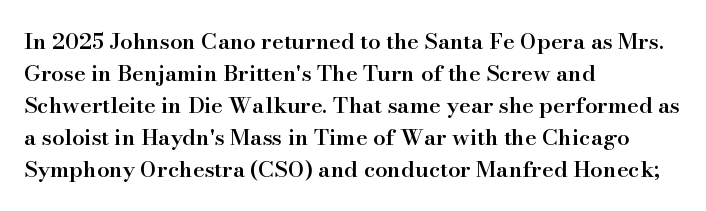
Q: Is the text bold? A: Semi-bold.
Q: Is the text italic (slanted)? A: No, it is upright.
Q: Is the text underlined? A: No.
Q: How is the paragraph aligned? A: Left-aligned.
Q: Is the spacing between letters normal or unusually wide? A: Normal.
Q: Is the spacing between lines tight, normal or loose? A: Normal.
